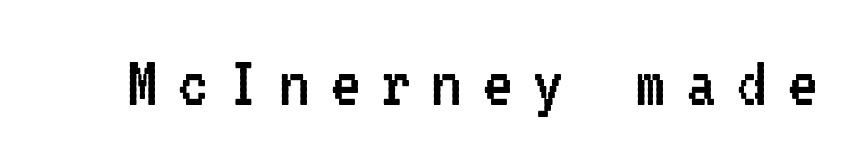
No feet cap the strokes, marking this as sans-serif type. Weight: not bold — regular or lighter. Letter spacing: wide. Unmarked baselines from the first word to the last.
